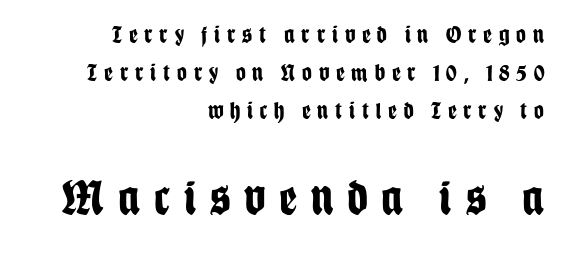
{"serif": "no", "italic": "no", "bold": "yes", "weight": "bold", "width": "condensed", "stroke_contrast": "low", "x_height": "large", "monospaced": "no", "underline": "no", "align": "right", "line_spacing": "normal", "line_spacing_ratio": 1.58, "letter_spacing": "wide", "letter_spacing_em": 0.29, "larger_block": "second", "size_ratio": 2.04, "glyph_px": 49}
